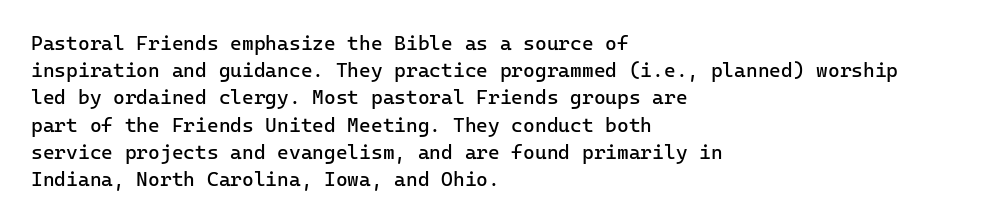
{"italic": "no", "bold": "no", "underline": "no", "align": "left", "line_spacing": "normal", "line_spacing_ratio": 1.36, "letter_spacing": "normal", "letter_spacing_em": 0.0, "glyph_px": 20}
